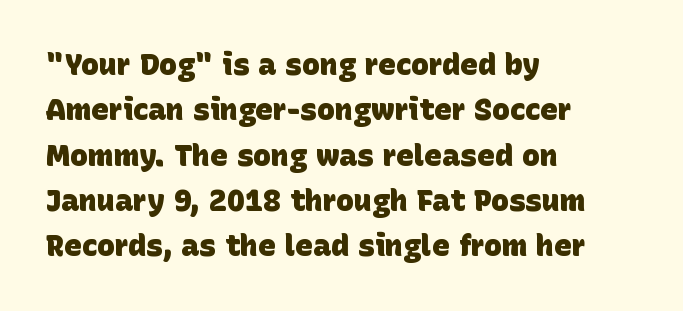
Plenty of ink on the page — the face is bold. Honestly, the row spacing looks completely unremarkable. Compared with a centered layout, this one pins lines to the left instead. The gaps between neighbouring characters are ordinary and unremarkable. Examine the stroke ends and you'll find no serifs. Is this a fixed-width face? No — the glyphs have proportional, varying widths.
